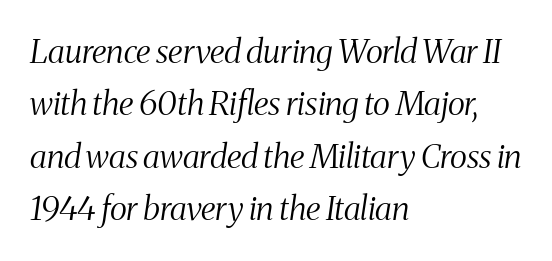
The face used here is seriffed, in the tradition of book romans. Interline gaps are of average width in this sample. Has an underline been added? It has not. Nobody touched the tracking dial on this one. The face used here has a pronounced slope to its letters.
